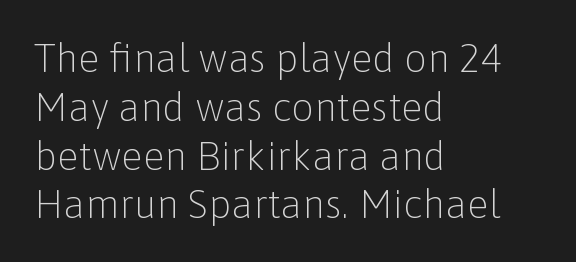
Typographically, this falls in the sans-serif category. Looks like regular typesetting: each glyph gets only the width it needs. Caption: standard tracking, unaltered. The passage is arranged the way most books set body copy — flush left.
